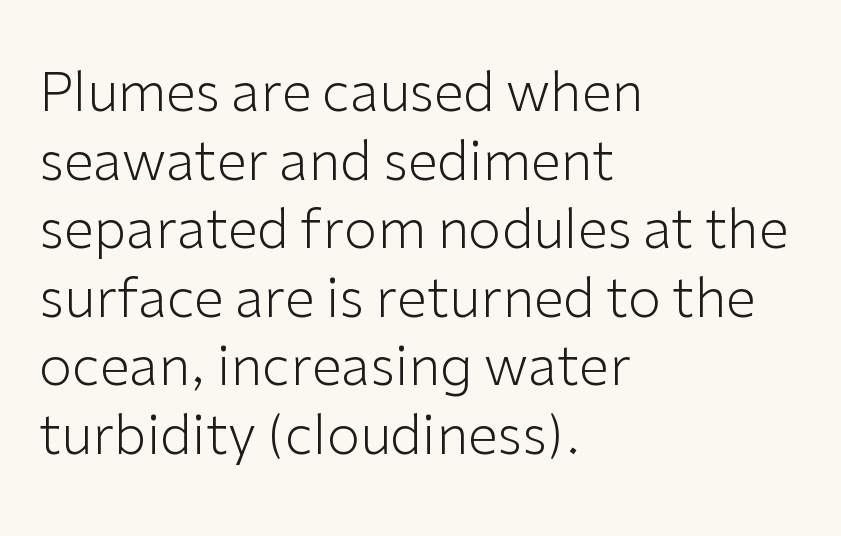
Varying glyph widths throughout — classic text-font behaviour. The gaps between neighbouring characters are ordinary and unremarkable. Stems here are at most as thick as an everyday book face. A classic flush-left, rag-right setting is used for this passage. A roman cut, with each character standing at attention.
